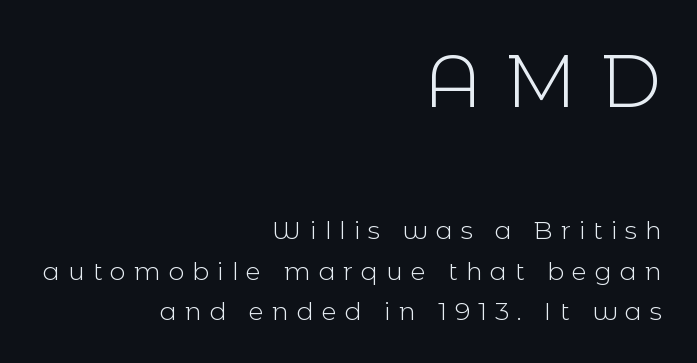
The image shows 74 px light sans-serif type, upright; set right-aligned, normal line spacing (1.62x), unusually wide letter spacing (+0.32 em), not underlined; the first (top) block is 2.96x larger; a medium x-height.
